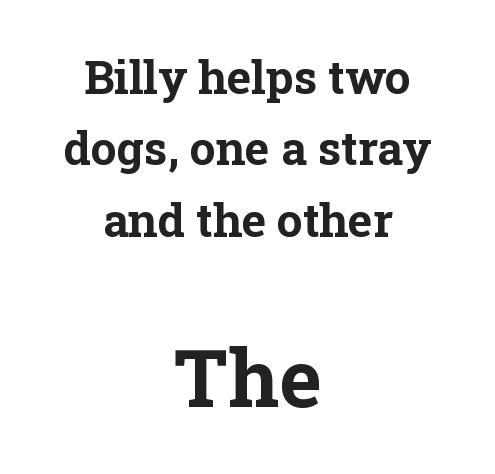
{"serif": "yes", "italic": "no", "bold": "yes", "weight": "bold", "width": "normal", "stroke_contrast": "low", "x_height": "medium", "monospaced": "no", "underline": "no", "align": "center", "line_spacing": "normal", "line_spacing_ratio": 1.55, "letter_spacing": "normal", "letter_spacing_em": 0.0, "larger_block": "second", "size_ratio": 1.74, "glyph_px": 80}
